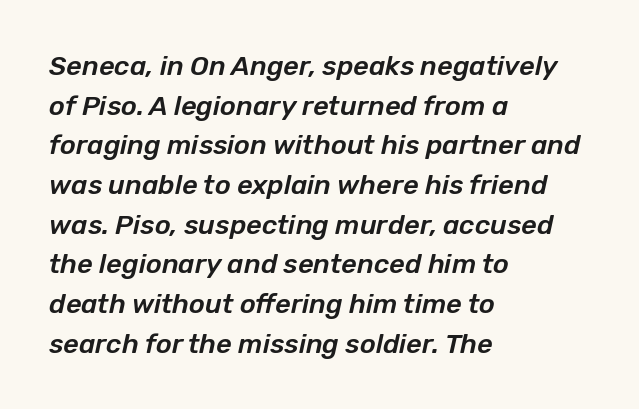
Q: Is the text italic (slanted)? A: Yes, it leans right by about 12 degrees.
Q: Is the text underlined? A: No.
Q: How is the paragraph aligned? A: Left-aligned.
Q: Is the spacing between letters normal or unusually wide? A: Normal.
Q: Is the spacing between lines tight, normal or loose? A: Normal.
